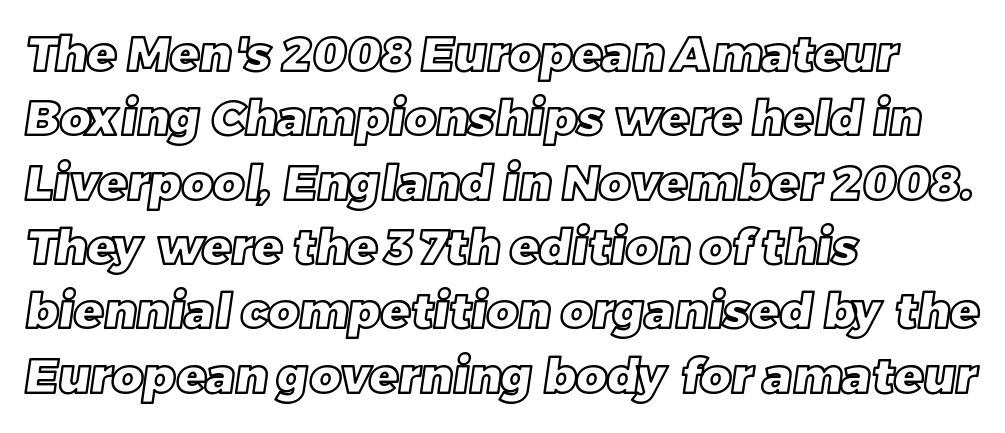
The image shows 48 px text type; set left-aligned, normal line spacing (1.34x), normal letter spacing, not underlined; a large x-height.
